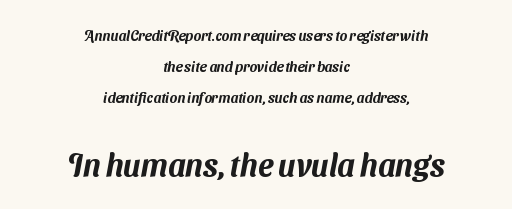
Q: Is the typeface a serif or a sans-serif typeface? A: Sans-serif.
Q: Is the text underlined? A: No.
Q: How is the paragraph aligned? A: Centered.
Q: Is the spacing between letters normal or unusually wide? A: Normal.
Q: Is the spacing between lines tight, normal or loose? A: Loose.
Q: Which block of text is set in a larger size, the first (top) or the second (bottom)? A: The second (bottom) one.
Q: Width (condensed, normal, or wide)? A: Normal.
Q: Stroke contrast? A: Medium.
Q: x-height? A: Medium.
Q: Monospaced? A: No.
